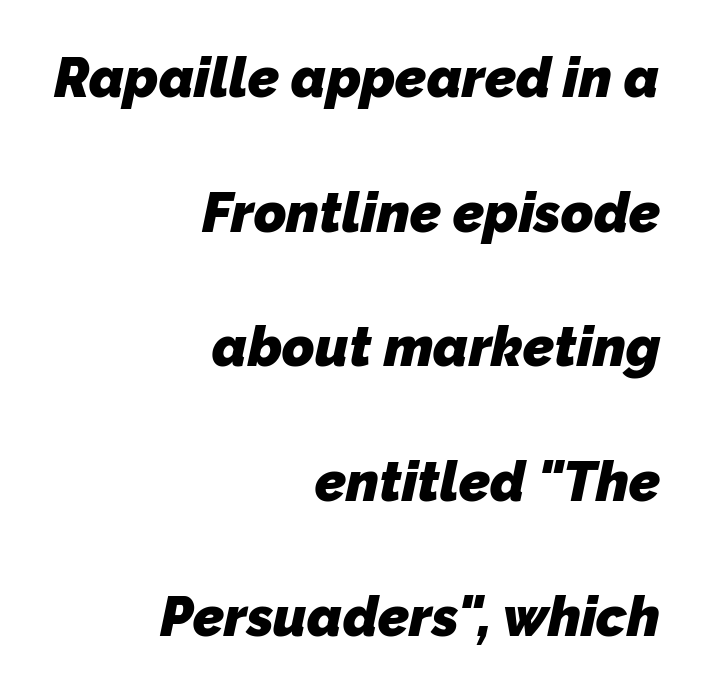
Plain, unruled lines of type. The rendering uses a large line-height, opening up the rows. The tracking reads as untouched default to a designer's eye. Every letter is thick-stroked: bold, no question. The paragraph shown leans on its right margin. Proportional: the letters do not fall into vertical columns.
